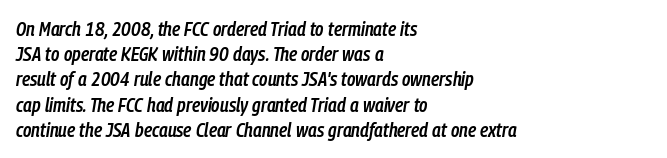
The axis of the letterforms is tilted away from vertical. Whoever set this chose a conventional vertical rhythm. Underline: absent. The face used here is a semibold: visibly heavier than regular, lighter than bold.
